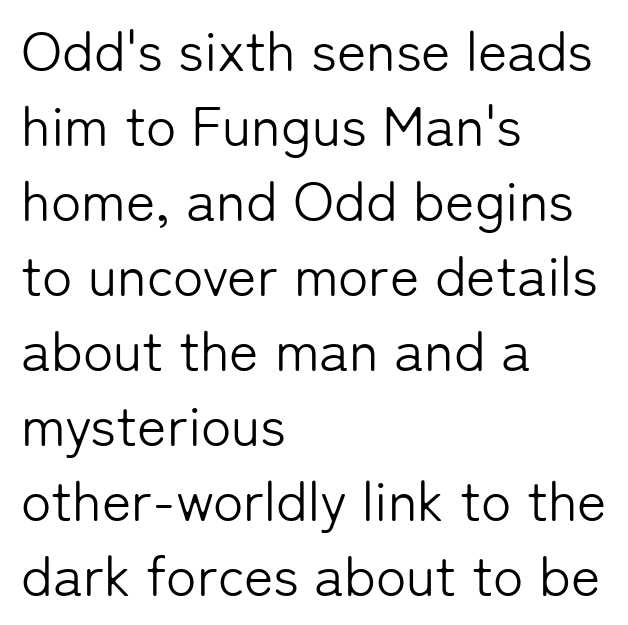
Serifs: no, the terminals of the letterforms are clean. The lines are quadded left. Clear beneath every line of the passage. Heft: none added — not bold. The font's upright variant was chosen for this text.
